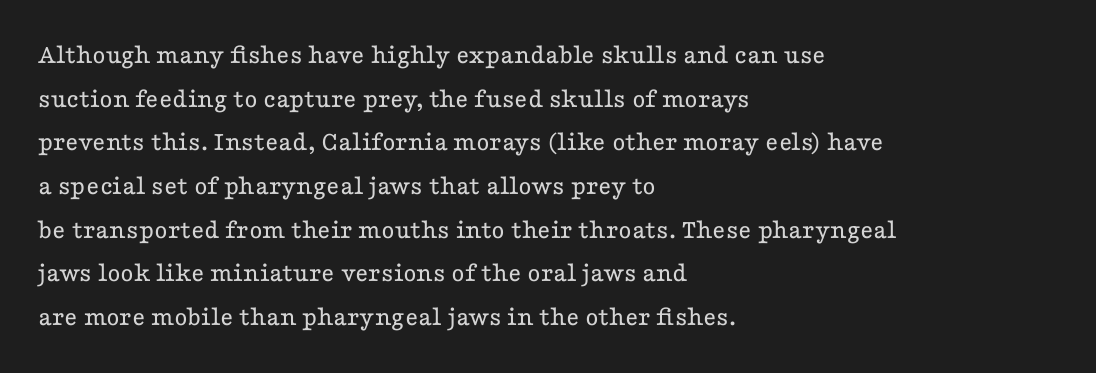
{"serif": "yes", "italic": "no", "bold": "no", "weight": "regular", "width": "wide", "stroke_contrast": "low", "x_height": "medium", "monospaced": "no", "underline": "no", "align": "left", "line_spacing": "normal", "line_spacing_ratio": 1.56, "letter_spacing": "normal", "letter_spacing_em": 0.0, "glyph_px": 28}
